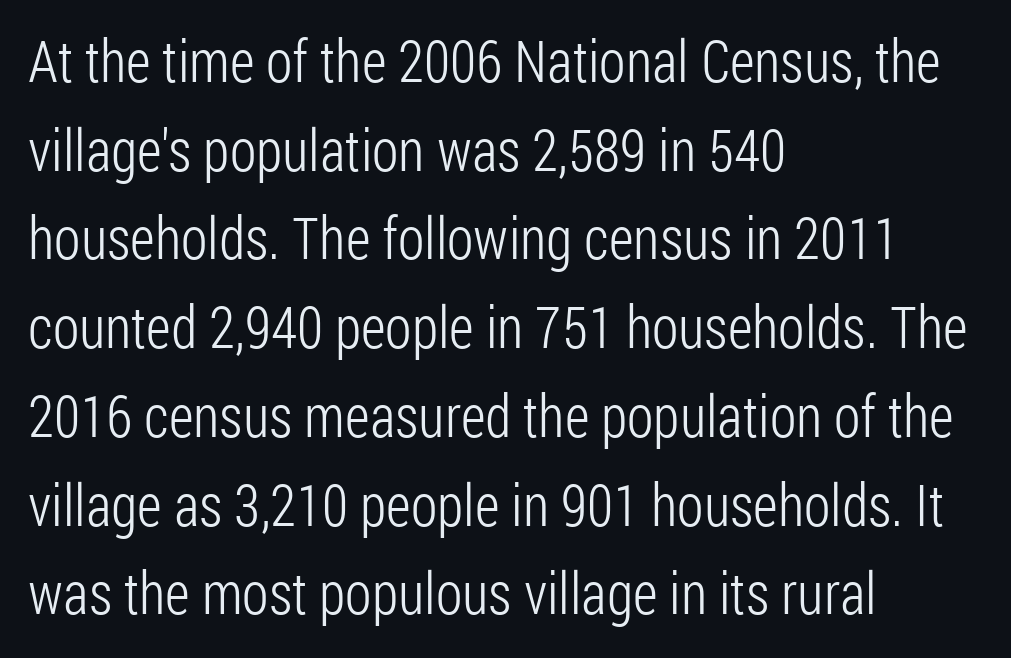
Q: Is the text bold? A: No.
Q: Is the text italic (slanted)? A: No, it is upright.
Q: Is the typeface a serif or a sans-serif typeface? A: Sans-serif.
Q: Is the text underlined? A: No.
Q: How is the paragraph aligned? A: Left-aligned.
Q: Is the spacing between letters normal or unusually wide? A: Normal.
Q: Is the spacing between lines tight, normal or loose? A: Normal.
Q: Width (condensed, normal, or wide)? A: Condensed.
Q: Stroke contrast? A: Low.
Q: x-height? A: Medium.
Q: Monospaced? A: No.
